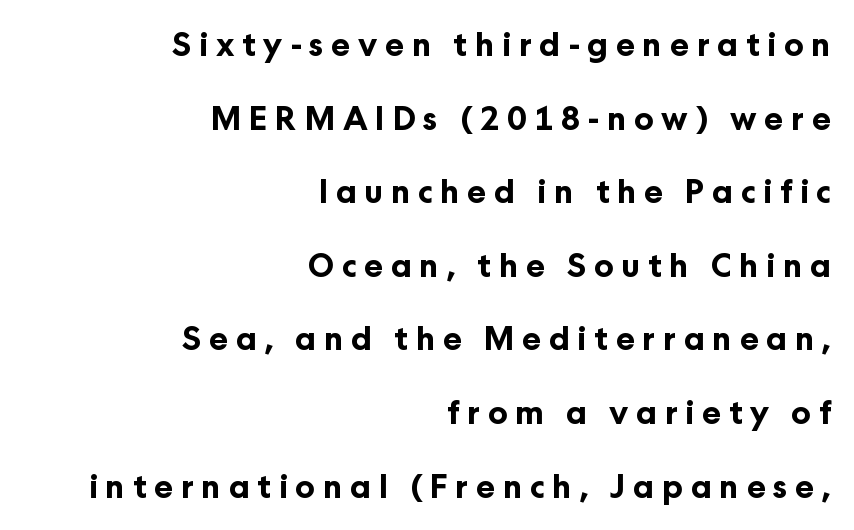
Q: Is the text bold? A: Yes.
Q: Is the text italic (slanted)? A: No, it is upright.
Q: Is the typeface a serif or a sans-serif typeface? A: Sans-serif.
Q: Is the text underlined? A: No.
Q: How is the paragraph aligned? A: Right-aligned.
Q: Is the spacing between letters normal or unusually wide? A: Unusually wide.
Q: Is the spacing between lines tight, normal or loose? A: Loose.
Q: Width (condensed, normal, or wide)? A: Normal.
Q: Stroke contrast? A: Low.
Q: x-height? A: Medium.
Q: Monospaced? A: No.
